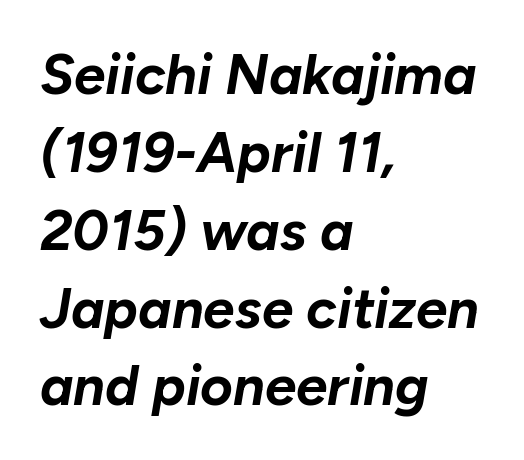
Its strokes are broad and dark, the hallmark of bold type. These lines are set flush left with a ragged right edge. Whoever set this chose a conventional vertical rhythm. The face used here is proportionally spaced, like ordinary book or web type. A clean baseline with only descenders dipping below it. The specimen reads as italic at a glance.
